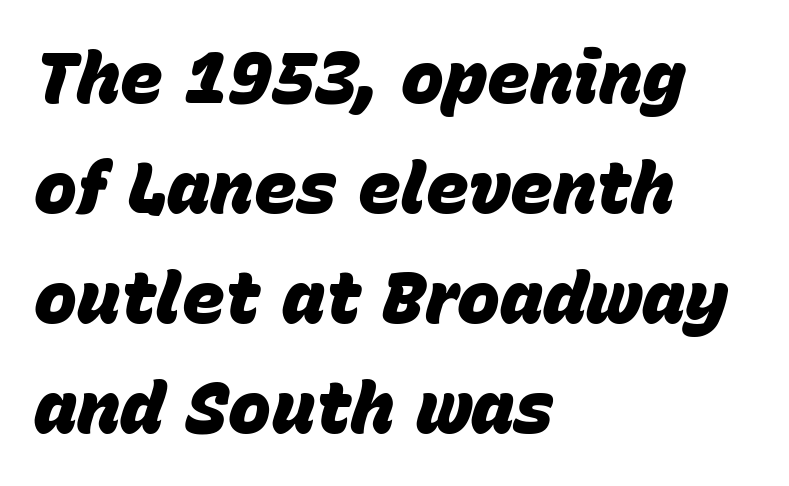
Compared with typical body copy, the letter spacing here is the same. The setting favours the left margin, as ordinary paragraphs usually do. This sample has the flowing, uneven cadence of proportional lettering. Is the type bold? Yes — the strokes are clearly thick and heavy.
